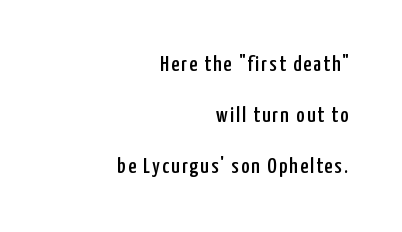
The zone under the glyphs is completely vacant. You could fit nearly another row in the gap between these rows. Does the lettering tilt? It doesn't — this is upright. Does the copy run flush right? Yes — the right margin is perfectly even.
